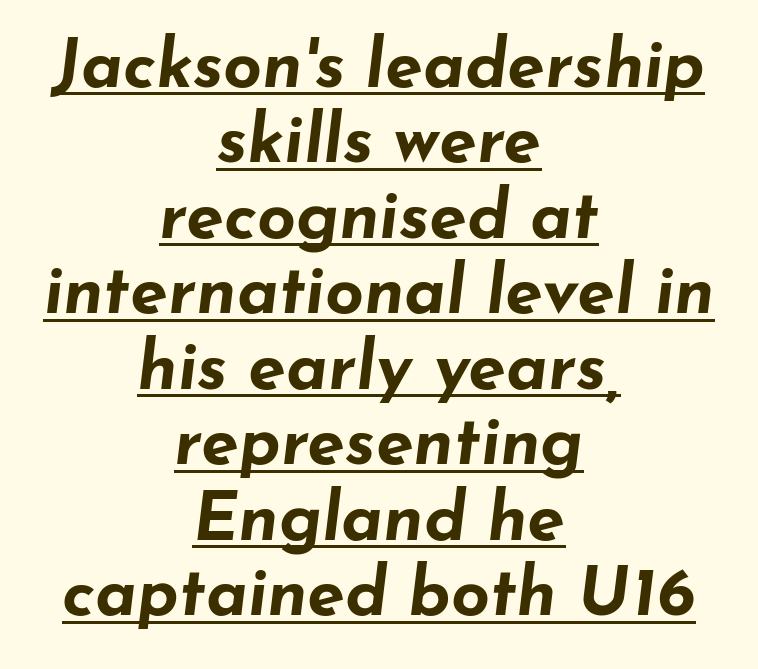
The face used here is rendered with its standard letterfit. The glyphs look as if they've been sheared to an angle. Does the leading feel generous? Not at all — it's pinched. The rag falls on both sides of this text block equally.
